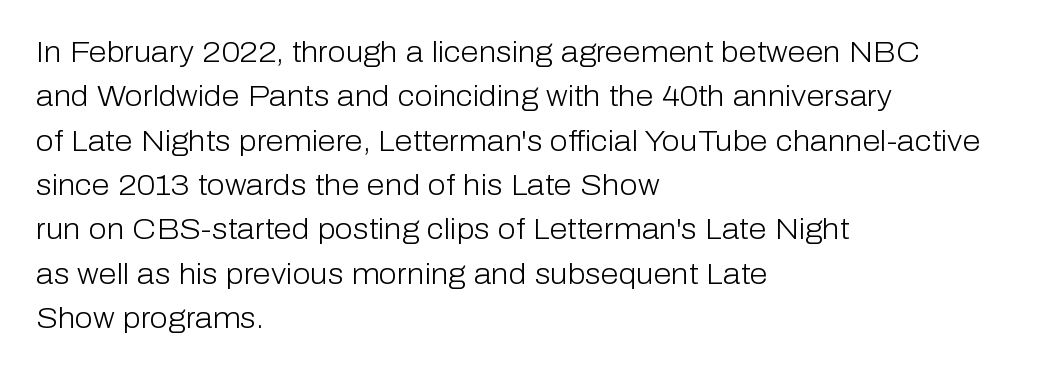
{"serif": "no", "italic": "no", "bold": "no", "weight": "light", "width": "normal", "stroke_contrast": "low", "x_height": "medium", "monospaced": "no", "underline": "no", "align": "left", "line_spacing": "normal", "line_spacing_ratio": 1.53, "letter_spacing": "normal", "letter_spacing_em": 0.0, "glyph_px": 29}
